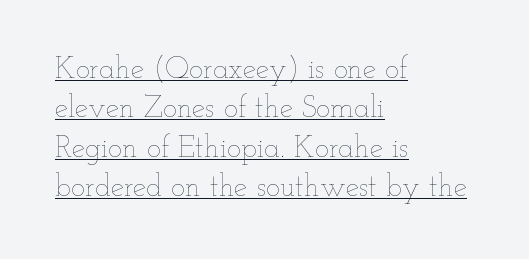
{"italic": "no", "bold": "no", "weight": "thin", "width": "wide", "stroke_contrast": "low", "x_height": "small", "monospaced": "no", "underline": "yes", "align": "left", "line_spacing": "normal", "line_spacing_ratio": 1.31, "letter_spacing": "normal", "letter_spacing_em": 0.0, "glyph_px": 30}
